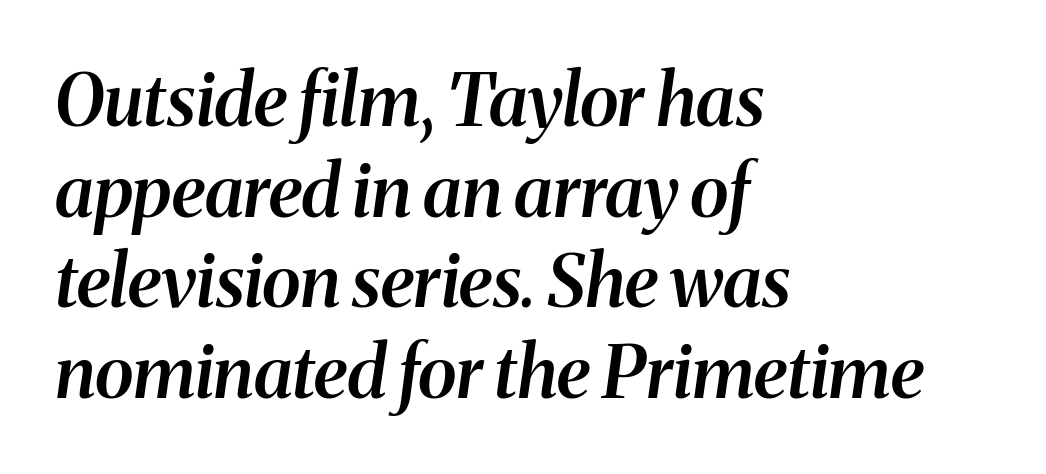
You could not count columns in this text — the font is proportionally spaced. Honestly, there is no underline to notice here at all. Is the type bold? Partly — it's a semibold, heavier than regular but not fully bold. Look at the tracking — it's just the regular setting, nothing added.
